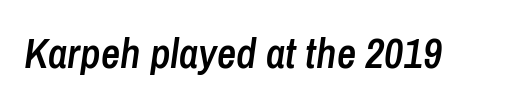
The image shows 42 px semibold, condensed type, italic (leaning right); set normal letter spacing, not underlined; low stroke contrast and a medium x-height.
